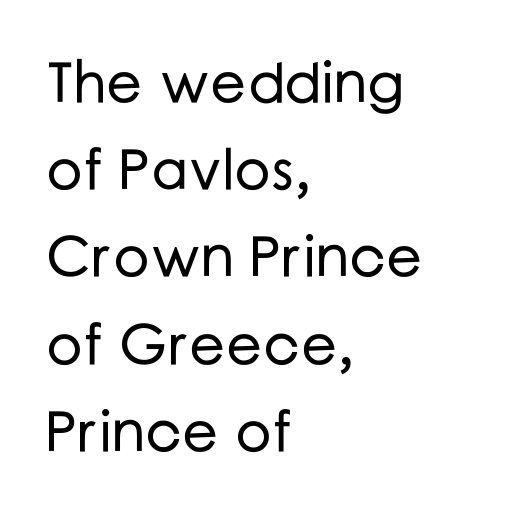
The image shows 57 px sans-serif type, upright; set left-aligned, normal line spacing (1.53x), normal letter spacing, not underlined; low stroke contrast and a medium x-height.
